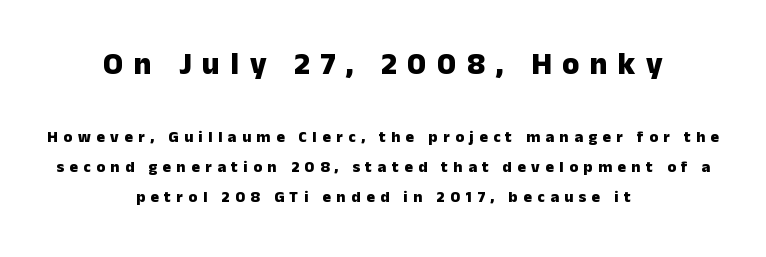
The rendering uses natural spacing where letterforms have individual widths. Characters remain perfectly vertical along every line. Layout note: lines centered. Decoration check: the copy has no underline. Grotesque or geometric, the face here clearly has no serifs. Between these two stacked blocks, the higher one wins on size.
